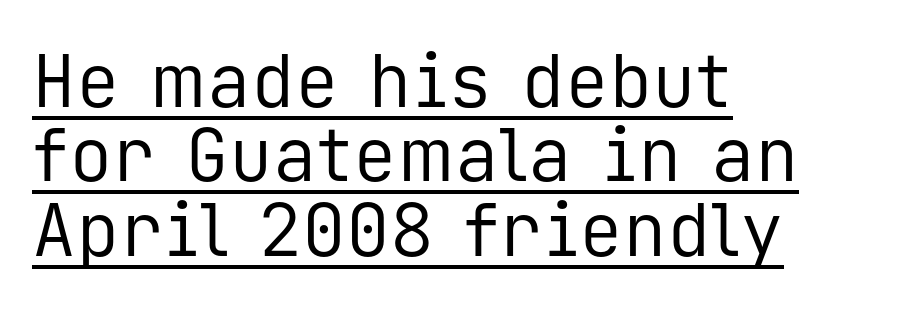
{"serif": "no", "italic": "no", "bold": "no", "weight": "regular", "width": "normal", "stroke_contrast": "low", "x_height": "medium", "monospaced": "yes", "underline": "yes", "align": "left", "line_spacing": "tight", "line_spacing_ratio": 1.02, "letter_spacing": "normal", "letter_spacing_em": 0.0, "glyph_px": 73}
